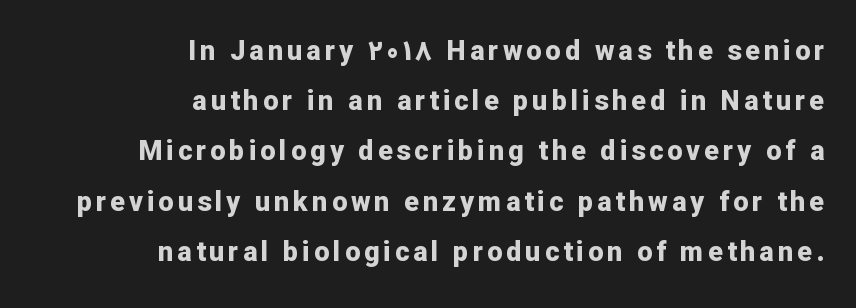
{"italic": "no", "bold": "yes", "underline": "no", "align": "right", "line_spacing_ratio": 1.86, "glyph_px": 27}
